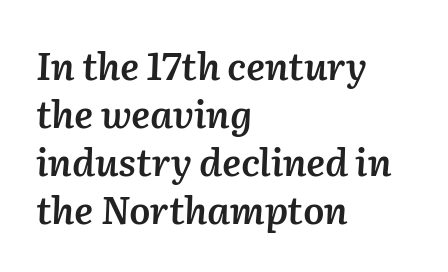
{"italic": "yes", "lean": "right", "slant_degrees": 2, "bold": "semi", "weight": "semibold", "width": "normal", "stroke_contrast": "medium", "x_height": "medium", "monospaced": "no", "underline": "no", "align": "left", "line_spacing": "normal", "line_spacing_ratio": 1.26, "letter_spacing": "normal", "letter_spacing_em": 0.0, "glyph_px": 38}
